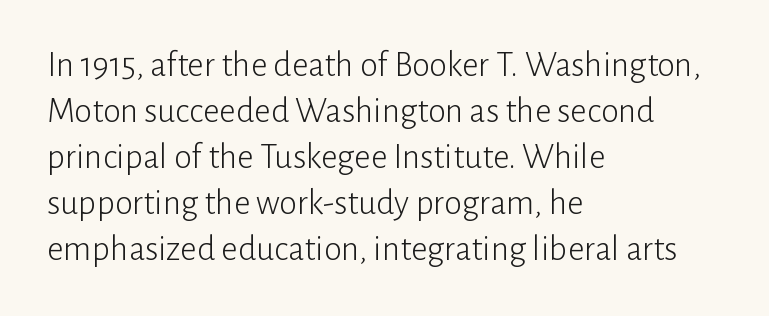
{"serif": "no", "italic": "no", "bold": "no", "weight": "light", "width": "normal", "stroke_contrast": "low", "x_height": "medium", "monospaced": "no", "underline": "no", "align": "left", "line_spacing": "normal", "line_spacing_ratio": 1.28, "letter_spacing": "normal", "letter_spacing_em": 0.0, "glyph_px": 36}
